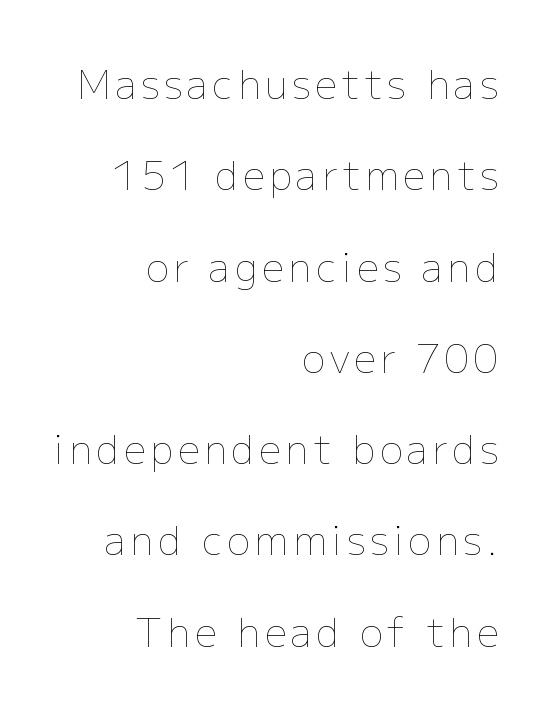
Q: Is the text bold? A: No.
Q: Is the text italic (slanted)? A: No, it is upright.
Q: Is the text underlined? A: No.
Q: How is the paragraph aligned? A: Right-aligned.
Q: Is the spacing between lines tight, normal or loose? A: Loose.
Q: Width (condensed, normal, or wide)? A: Normal.
Q: Stroke contrast? A: Low.
Q: x-height? A: Medium.
Q: Monospaced? A: No.
